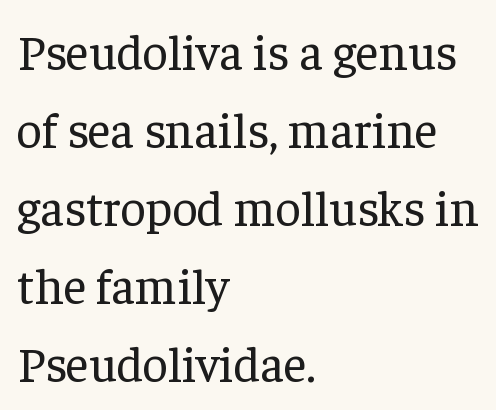
The image shows 50 px regular-weight serif type, upright; set left-aligned, normal line spacing (1.56x), normal letter spacing, not underlined; low stroke contrast and a medium x-height.
